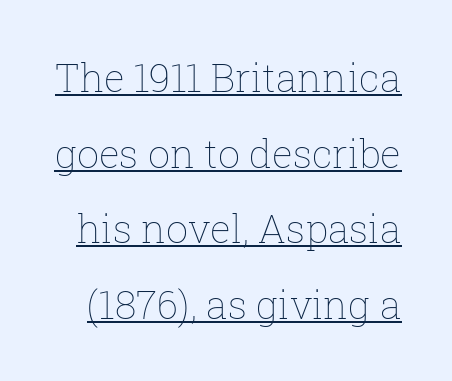
Q: Is the text bold? A: No.
Q: Is the text italic (slanted)? A: No, it is upright.
Q: Is the text underlined? A: Yes.
Q: Is the spacing between letters normal or unusually wide? A: Normal.
Q: Is the spacing between lines tight, normal or loose? A: Loose.
Q: Width (condensed, normal, or wide)? A: Normal.
Q: Stroke contrast? A: Low.
Q: x-height? A: Medium.
Q: Monospaced? A: No.
